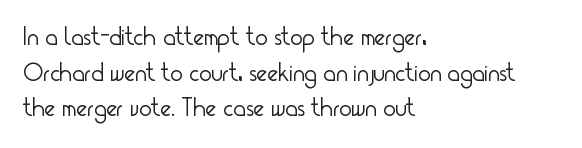
The line texture is even and compact thanks to regular tracking. Honestly, the row spacing looks completely unremarkable. Every row of glyphs begins at an identical x-position on the left. The letters stand straight up with perfectly vertical stems. Stroke thickness stays within the range of a standard reading face or lighter. Unmarked baselines from the first word to the last.
